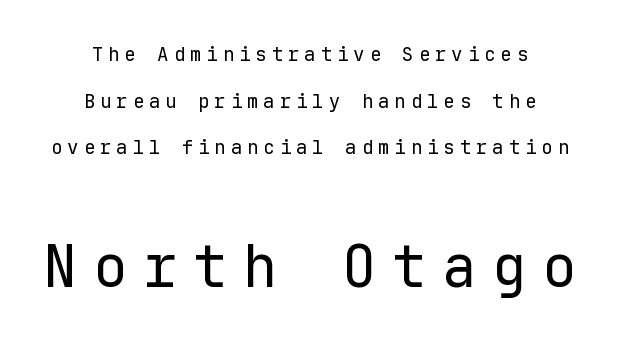
These lines stack symmetrically, like a column narrowing and widening about its center. The face used here appears at its bigger size in the lower chunk. Clear beneath every line of the passage. Does extra space separate the letters? Yes, quite a lot of it. Rendered with straight, roman letterforms. Nothing sits at the stroke ends, so this counts as sans-serif.
